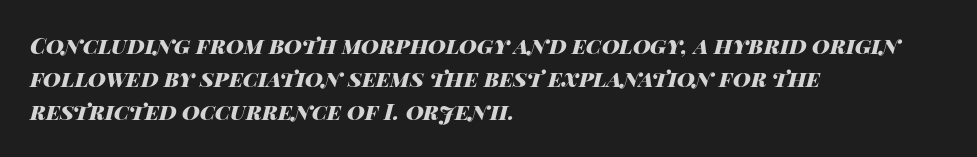
Q: Is the text bold? A: Yes.
Q: Is the text italic (slanted)? A: Yes, it leans right by about 14 degrees.
Q: Is the text underlined? A: No.
Q: How is the paragraph aligned? A: Left-aligned.
Q: Is the spacing between letters normal or unusually wide? A: Normal.
Q: Is the spacing between lines tight, normal or loose? A: Normal.
